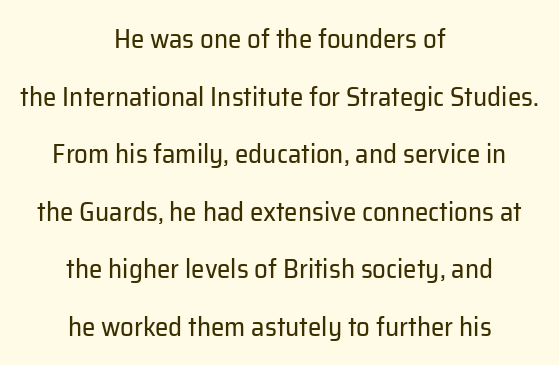
The paragraph shown floats in the horizontal middle. A typesetter would call this zero additional tracking. The font is comparable to plain body text, perhaps lighter. These lines were composed using upright roman letters. Plain, unruled lines of type.
